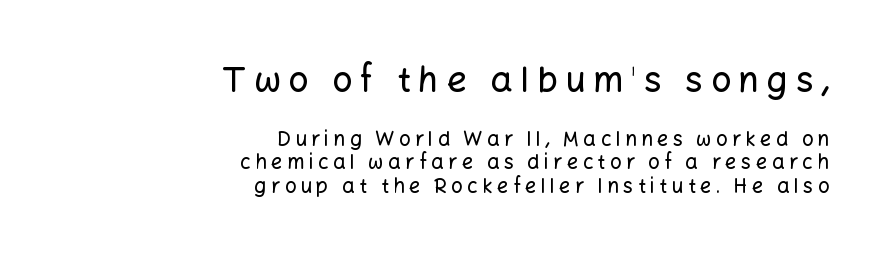
Q: Is the text italic (slanted)? A: No, it is upright.
Q: Is the typeface a serif or a sans-serif typeface? A: Sans-serif.
Q: Is the text underlined? A: No.
Q: How is the paragraph aligned? A: Right-aligned.
Q: Is the spacing between letters normal or unusually wide? A: Unusually wide.
Q: Which block of text is set in a larger size, the first (top) or the second (bottom)? A: The first (top) one.
Q: Width (condensed, normal, or wide)? A: Normal.
Q: Stroke contrast? A: Low.
Q: x-height? A: Medium.
Q: Monospaced? A: No.
